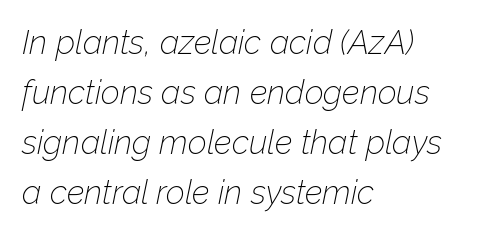
The image shows 33 px thin type, italic (leaning right); set left-aligned, normal line spacing (1.52x), normal letter spacing, not underlined; low stroke contrast and a medium x-height.
